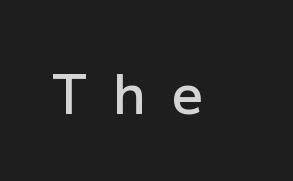
The image shows 54 px semibold sans-serif type, upright; set unusually wide letter spacing (+0.48 em), not underlined; low stroke contrast and a medium x-height.
